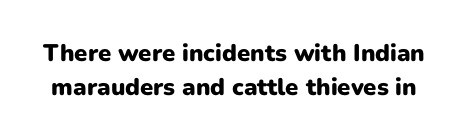
What stands out about the letter spacing? Nothing — it is the standard amount. The rendering uses a bold face; every stroke is thick and dark. How would I describe the line gaps? Plain and ordinary. It's the straight-up-and-down kind of type. Descenders are the only things crossing below the line.
